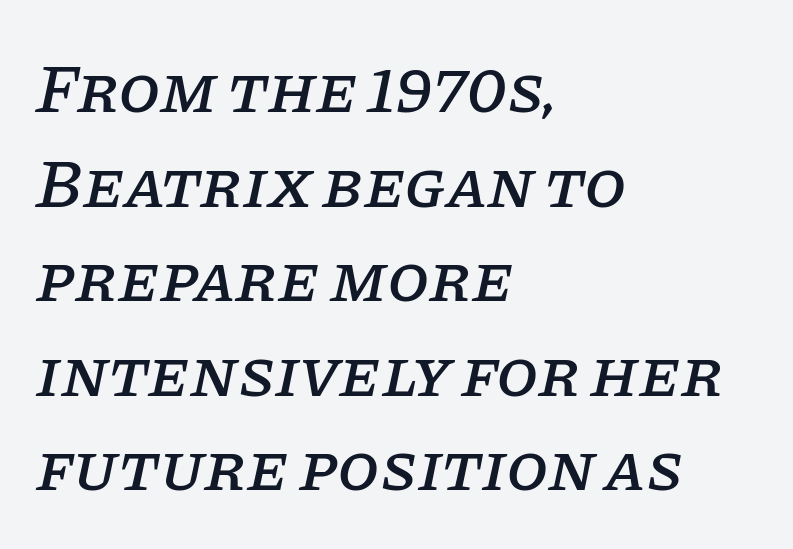
Q: Is the text italic (slanted)? A: Yes, it leans right by about 11 degrees.
Q: Is the typeface a serif or a sans-serif typeface? A: Serif.
Q: Is the text underlined? A: No.
Q: How is the paragraph aligned? A: Left-aligned.
Q: Is the spacing between letters normal or unusually wide? A: Normal.
Q: Is the spacing between lines tight, normal or loose? A: Normal.
Q: Width (condensed, normal, or wide)? A: Normal.
Q: Stroke contrast? A: Low.
Q: x-height? A: Large.
Q: Monospaced? A: No.
